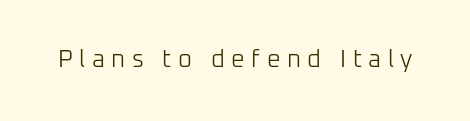
The image shows 24 px text type, upright; set unusually wide letter spacing (+0.27 em), not underlined.
